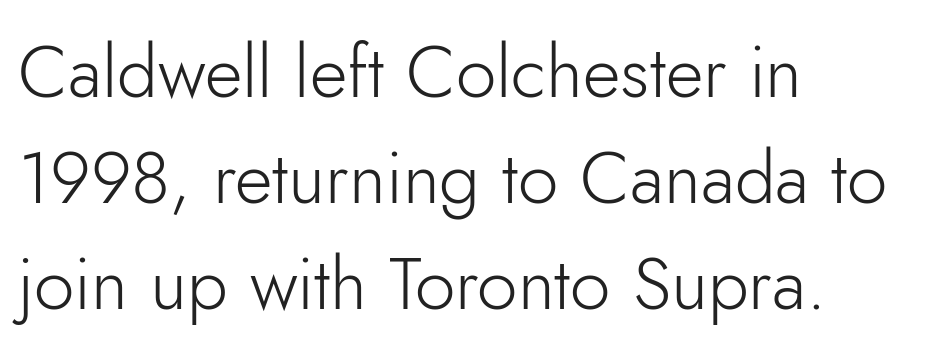
Stems and bowls with no extra thickness — not bold. Does the copy run flush right? No — it runs flush left. Spacing verdict: proportional, widths tailored to each character. The gap between lines stays unmarked. The typography opts for an upright posture over an oblique one.
